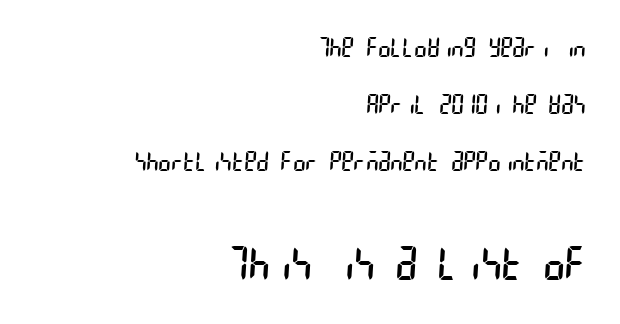
The emphasis by scale lands on block number two, below. Each line ends at the same right margin while the left side varies. The vertical gap from one line to the next is large. Stroke mass is kept to a normal reading level or below.
